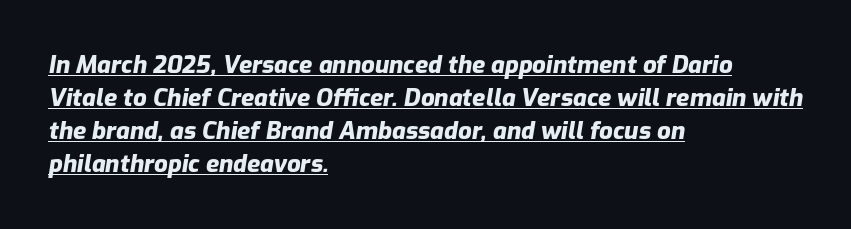
A student would call this left alignment; a typographer would say flush left, rag right. Honestly, the letter spacing is just normal — you wouldn't notice it. Every letter is thick-stroked: bold, no question. Quick note: underline on. Is there much room between lines? A standard amount, neither cramped nor airy.
